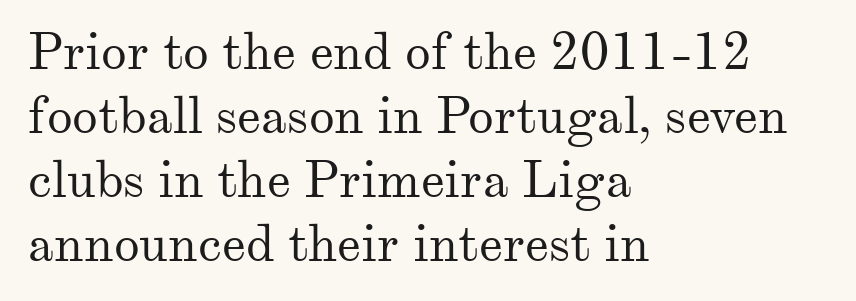
Q: Is the text bold? A: No.
Q: Is the text italic (slanted)? A: No, it is upright.
Q: Is the typeface a serif or a sans-serif typeface? A: Serif.
Q: Is the text underlined? A: No.
Q: How is the paragraph aligned? A: Left-aligned.
Q: Is the spacing between letters normal or unusually wide? A: Normal.
Q: Width (condensed, normal, or wide)? A: Normal.
Q: Stroke contrast? A: Medium.
Q: x-height? A: Small.
Q: Monospaced? A: No.
